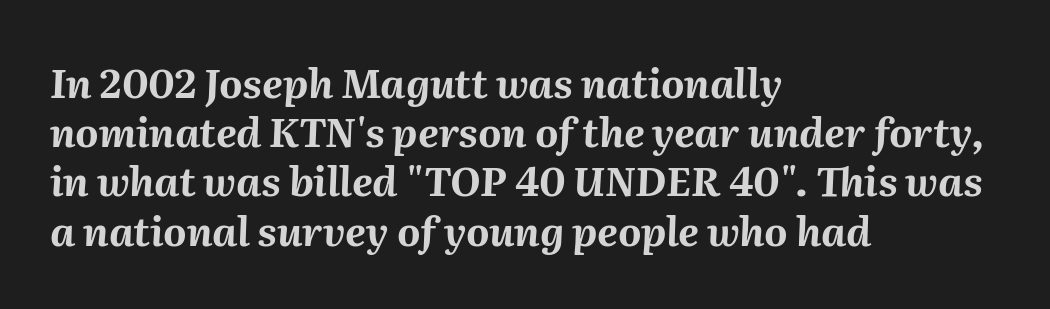
The rag falls on the right side of this text block. Underline: absent. The rendering uses natural spacing where letterforms have individual widths. What stands out about the letter spacing? Nothing — it is the standard amount. The axis of the letterforms is tilted away from vertical. The font is running at its bold setting.
